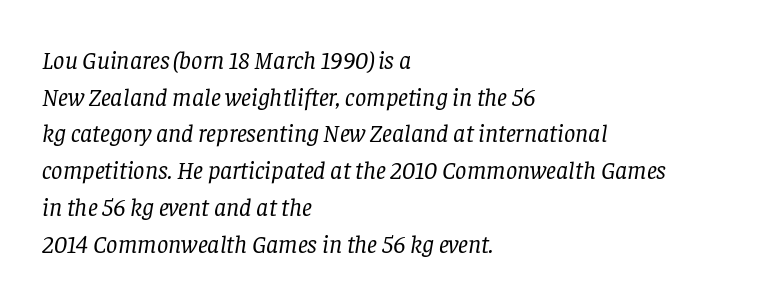
{"italic": "yes", "lean": "right", "slant_degrees": 8, "bold": "no", "underline": "no", "align": "left", "line_spacing": "normal", "line_spacing_ratio": 1.47, "letter_spacing": "normal", "letter_spacing_em": 0.0, "glyph_px": 25}
